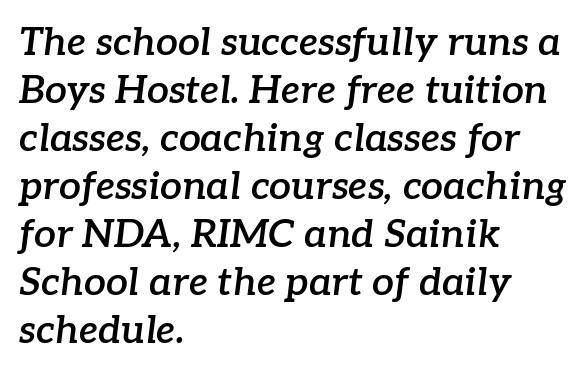
Q: Is the text bold? A: Semi-bold.
Q: Is the text italic (slanted)? A: Yes, it leans right by about 7 degrees.
Q: Is the typeface a serif or a sans-serif typeface? A: Serif.
Q: Is the text underlined? A: No.
Q: How is the paragraph aligned? A: Left-aligned.
Q: Is the spacing between letters normal or unusually wide? A: Normal.
Q: Width (condensed, normal, or wide)? A: Normal.
Q: Stroke contrast? A: Low.
Q: x-height? A: Medium.
Q: Monospaced? A: No.
